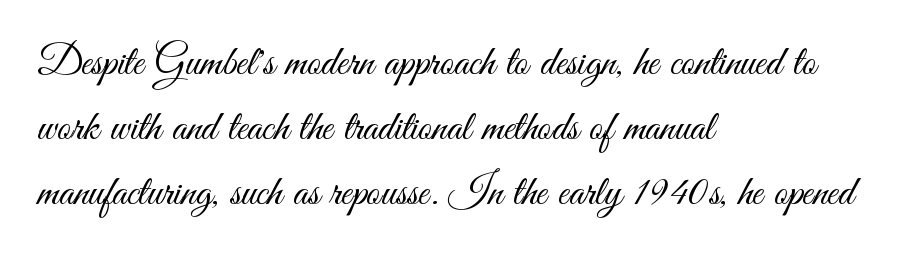
Typographically, this falls in the sans-serif category. Think of a printed novel: that variable character pitch is what you see here. Leftover space on each line is placed entirely after the last word. The space directly below the letters is spotless.
